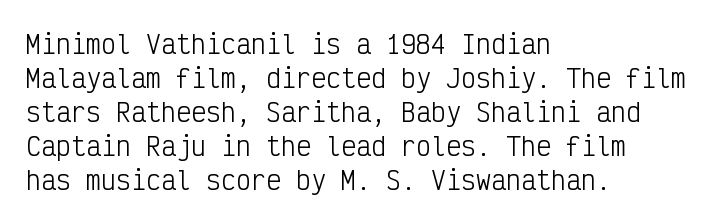
A normal amount of white space separates one row of letters from the next. Honestly, the letter spacing is just normal — you wouldn't notice it. The font's upright variant was chosen for this text. Is this a heavy cut? Hardly; it is regular or lighter. Caption: multi-line text, flush left, ragged right.
